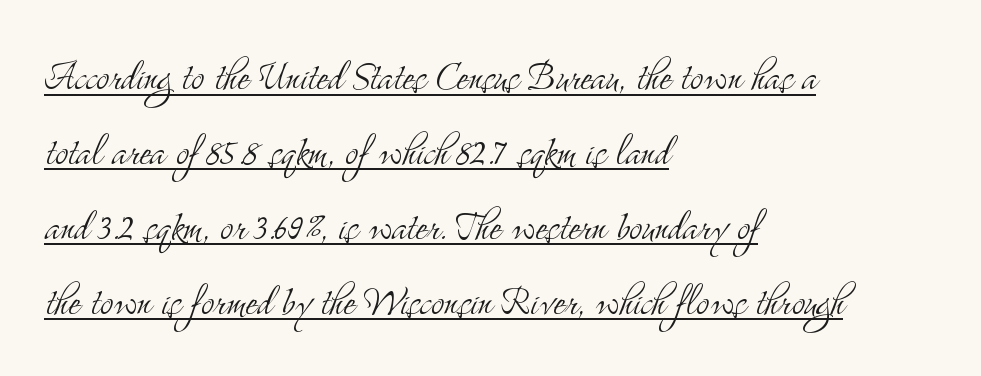
Q: Is the text bold? A: No.
Q: Is the text italic (slanted)? A: Yes.
Q: Is the typeface a serif or a sans-serif typeface? A: Serif.
Q: Is the text underlined? A: Yes.
Q: How is the paragraph aligned? A: Left-aligned.
Q: Is the spacing between letters normal or unusually wide? A: Normal.
Q: Is the spacing between lines tight, normal or loose? A: Normal.
Q: Width (condensed, normal, or wide)? A: Condensed.
Q: Stroke contrast? A: Medium.
Q: x-height? A: Small.
Q: Monospaced? A: No.
